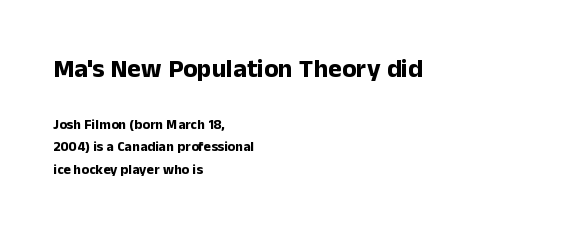
Q: Is the text bold? A: Yes.
Q: Is the text italic (slanted)? A: No, it is upright.
Q: Is the text underlined? A: No.
Q: How is the paragraph aligned? A: Left-aligned.
Q: Is the spacing between letters normal or unusually wide? A: Normal.
Q: Is the spacing between lines tight, normal or loose? A: Normal.
Q: Which block of text is set in a larger size, the first (top) or the second (bottom)? A: The first (top) one.
